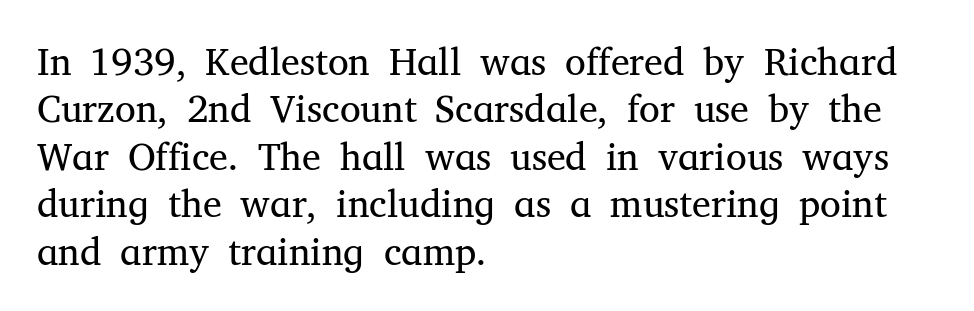
Q: Is the text bold? A: No.
Q: Is the text italic (slanted)? A: No, it is upright.
Q: Is the typeface a serif or a sans-serif typeface? A: Serif.
Q: Is the text underlined? A: No.
Q: How is the paragraph aligned? A: Left-aligned.
Q: Is the spacing between letters normal or unusually wide? A: Normal.
Q: Is the spacing between lines tight, normal or loose? A: Normal.
Q: Width (condensed, normal, or wide)? A: Normal.
Q: Stroke contrast? A: Medium.
Q: x-height? A: Medium.
Q: Monospaced? A: No.
